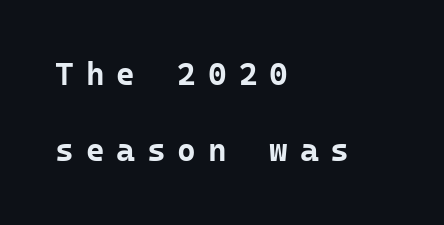
The image shows 32 px bold sans-serif type, upright, monospaced; set left-aligned, loose line spacing (2.38x), unusually wide letter spacing (+0.37 em), not underlined; low stroke contrast and a medium x-height.
